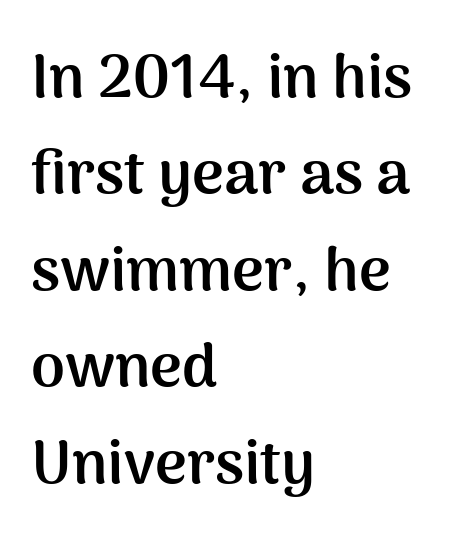
Characters follow at the spacing the type designer built in. Line starts are locked; line ends wander. The letters are bold, with thick, heavy strokes. No word sits above an underline. Look at the bottom of the vertical strokes: they stop flat, with no serifs.
